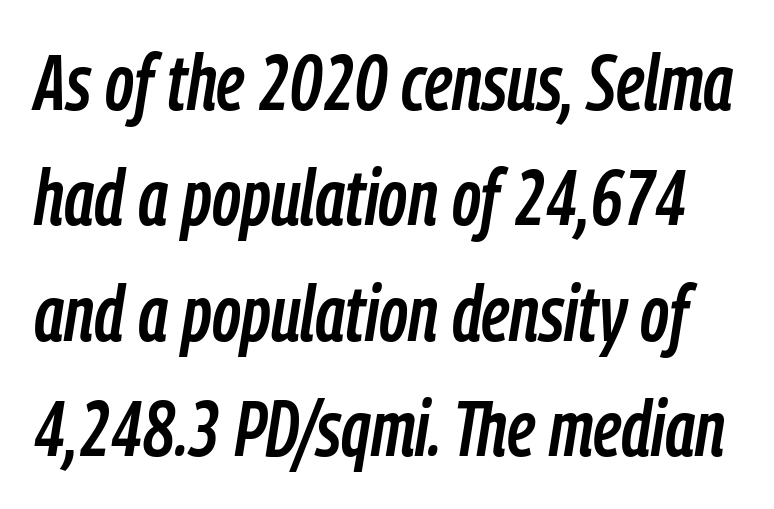
{"italic": "yes", "lean": "right", "slant_degrees": 9, "width": "condensed", "stroke_contrast": "low", "x_height": "medium", "monospaced": "no", "underline": "no", "line_spacing": "normal", "line_spacing_ratio": 1.48, "letter_spacing": "normal", "letter_spacing_em": 0.0, "glyph_px": 78}
